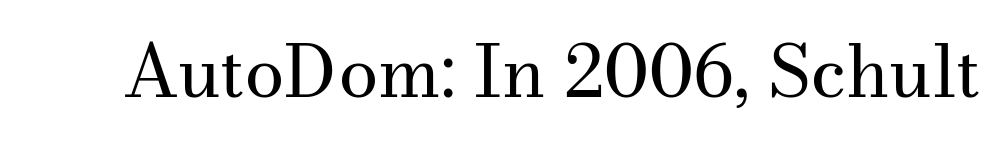
{"serif": "yes", "italic": "no", "bold": "no", "weight": "regular", "width": "normal", "stroke_contrast": "medium", "x_height": "small", "monospaced": "no", "underline": "no", "letter_spacing": "normal", "letter_spacing_em": 0.0, "glyph_px": 72}
